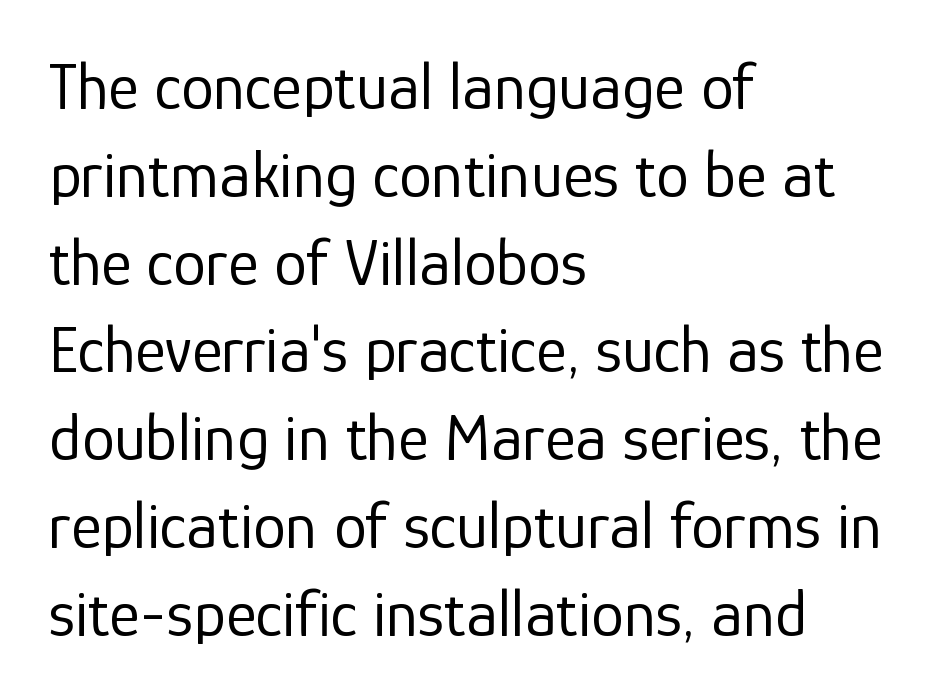
The image shows 66 px regular-weight sans-serif type, upright; set left-aligned, normal line spacing (1.33x), normal letter spacing, not underlined; low stroke contrast and a medium x-height.
